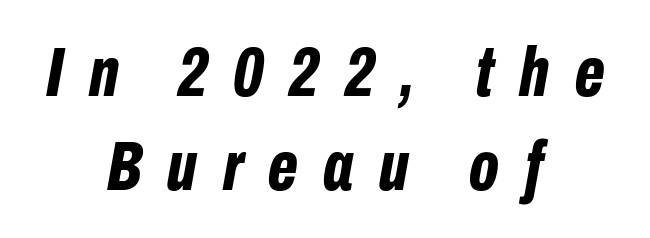
The image shows 71 px bold, condensed type, italic (leaning right); set centered, normal line spacing (1.32x), unusually wide letter spacing (+0.36 em), not underlined; low stroke contrast and a medium x-height.
